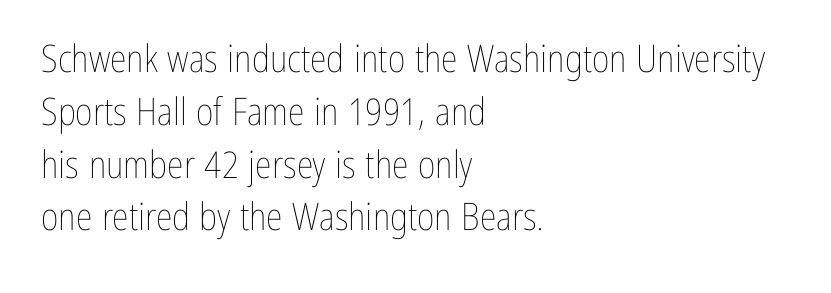
{"italic": "no", "bold": "no", "weight": "thin", "width": "condensed", "stroke_contrast": "low", "x_height": "medium", "monospaced": "no", "underline": "no", "align": "left", "line_spacing": "normal", "line_spacing_ratio": 1.39, "letter_spacing": "normal", "letter_spacing_em": 0.0, "glyph_px": 38}
